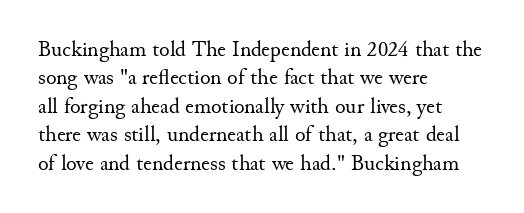
Rule under the text: the space is simply empty. Honestly, the letter spacing is just normal — you wouldn't notice it. The font's upright variant was chosen for this text. The strokes are not fattened; the text isn't bold. Layout note: lines flush left. The designer left line spacing at the default.
